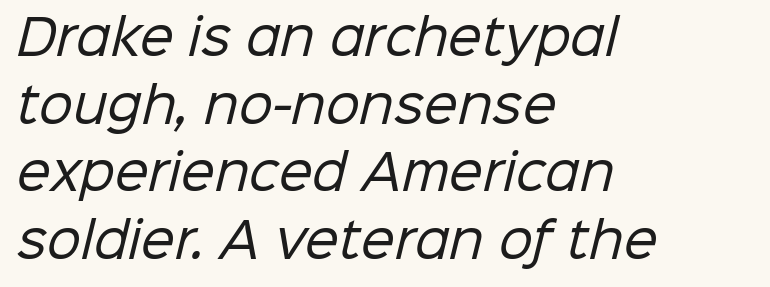
{"serif": "no", "bold": "no", "weight": "regular", "width": "normal", "stroke_contrast": "low", "x_height": "medium", "monospaced": "no", "underline": "no", "align": "left", "line_spacing": "normal", "line_spacing_ratio": 1.41, "letter_spacing": "normal", "letter_spacing_em": 0.0, "glyph_px": 48}
